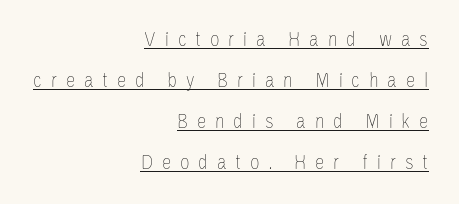
Layout note: lines flush right. Every word sits above its own underline. Summary of weight: not heavy and not bold. Tracking value appears strongly positive — letters spread wide.
